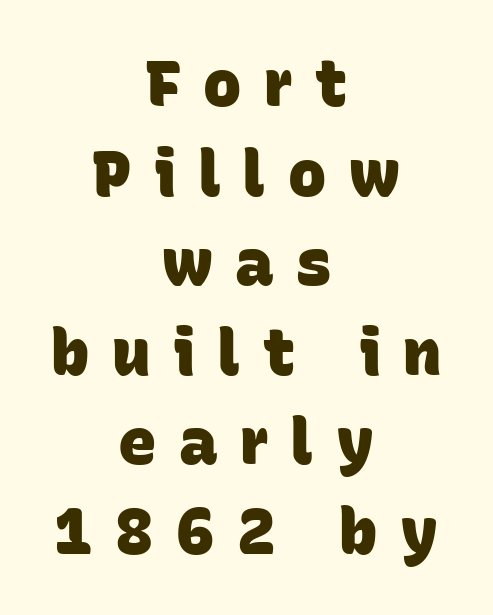
The image shows 64 px heavy sans-serif type; set centered, normal line spacing (1.4x), unusually wide letter spacing (+0.35 em), not underlined; low stroke contrast and a large x-height.
